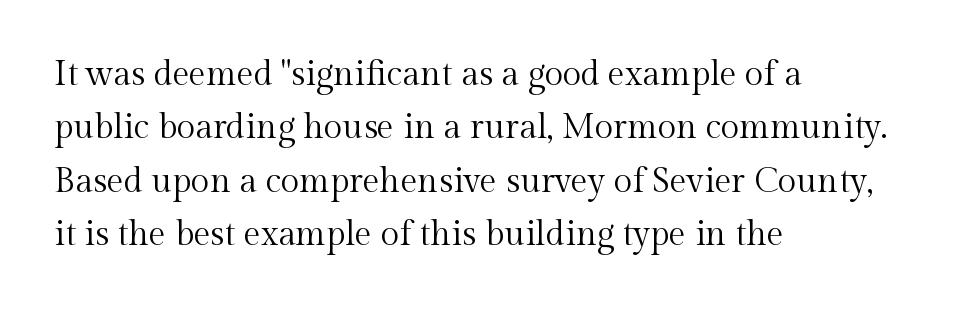
{"serif": "yes", "italic": "no", "bold": "no", "weight": "regular", "width": "normal", "x_height": "medium", "monospaced": "no", "underline": "no", "align": "left", "line_spacing": "normal", "line_spacing_ratio": 1.57, "letter_spacing": "normal", "letter_spacing_em": 0.0, "glyph_px": 34}
